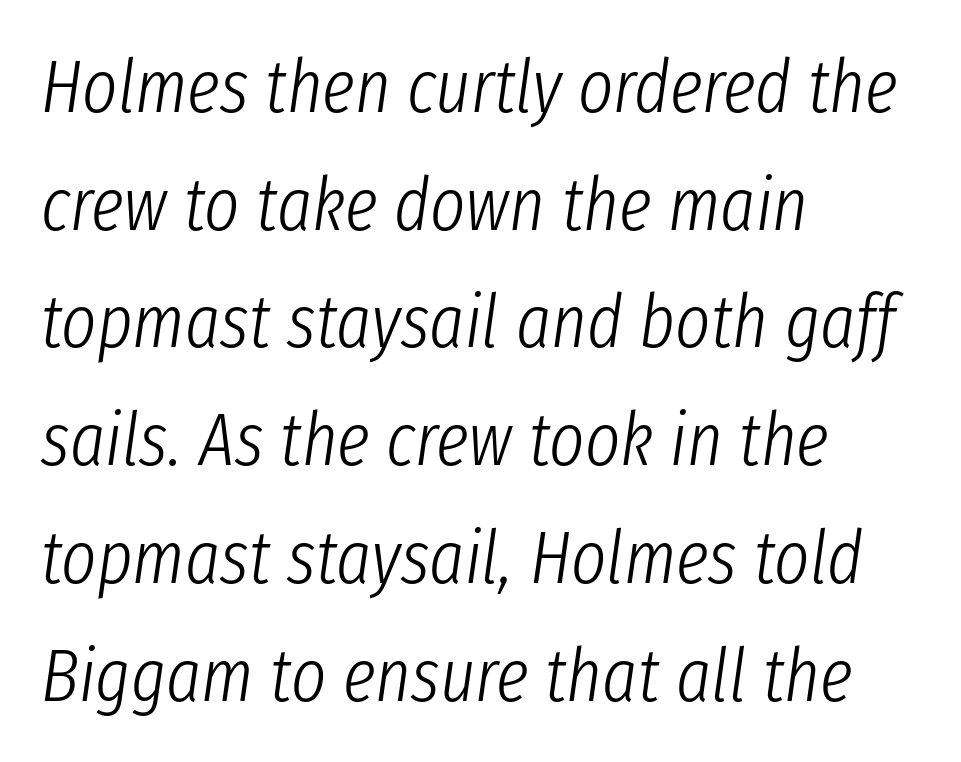
Nothing unusual about the tracking: characters are spaced as the font intends. Think of a printed novel: that variable character pitch is what you see here. Slant detected: the letters are inclined. These lines are set flush left with a ragged right edge. Beneath every word, the page is bare.
